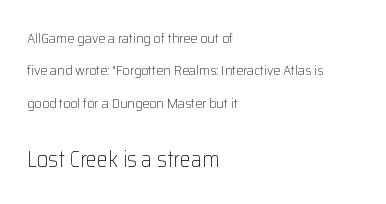
{"italic": "no", "bold": "no", "underline": "no", "align": "left", "line_spacing": "loose", "line_spacing_ratio": 2.31, "letter_spacing": "normal", "letter_spacing_em": 0.0, "larger_block": "second", "size_ratio": 1.57, "glyph_px": 22}
